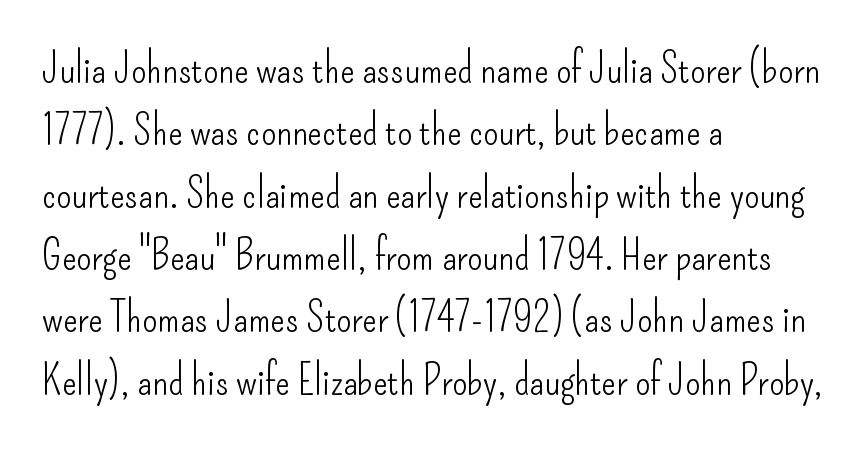
Descenders hang freely into open space. The space between consecutive lines is moderate. A typesetter would call this proportional, since set widths differ per character. Caption: multi-line text, flush left, ragged right.
